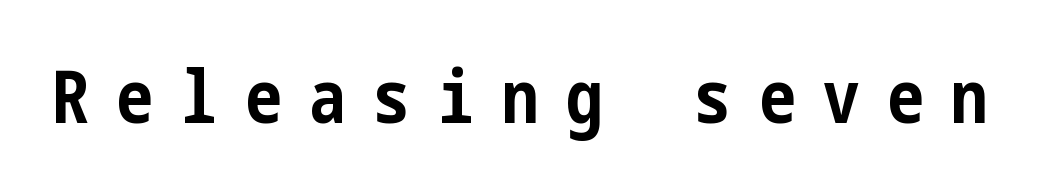
Q: Is the text bold? A: Yes.
Q: Is the text italic (slanted)? A: No, it is upright.
Q: Is the typeface a serif or a sans-serif typeface? A: Sans-serif.
Q: Is the text underlined? A: No.
Q: Is the spacing between letters normal or unusually wide? A: Unusually wide.
Q: Width (condensed, normal, or wide)? A: Condensed.
Q: Stroke contrast? A: Low.
Q: x-height? A: Medium.
